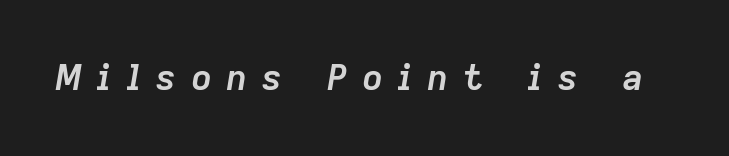
Q: Is the text bold? A: Yes.
Q: Is the text italic (slanted)? A: Yes, it leans right by about 9 degrees.
Q: Is the text underlined? A: No.
Q: Is the spacing between letters normal or unusually wide? A: Unusually wide.
Q: Width (condensed, normal, or wide)? A: Normal.
Q: Stroke contrast? A: Low.
Q: x-height? A: Medium.
Q: Monospaced? A: No.
